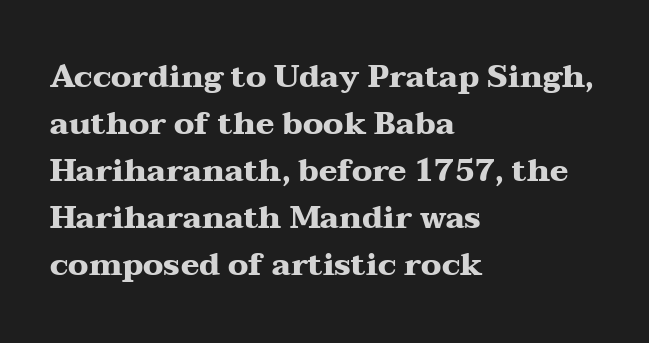
Q: Is the text bold? A: Yes.
Q: Is the text italic (slanted)? A: No, it is upright.
Q: Is the typeface a serif or a sans-serif typeface? A: Serif.
Q: Is the text underlined? A: No.
Q: How is the paragraph aligned? A: Left-aligned.
Q: Is the spacing between letters normal or unusually wide? A: Normal.
Q: Is the spacing between lines tight, normal or loose? A: Normal.
Q: Width (condensed, normal, or wide)? A: Wide.
Q: Stroke contrast? A: Medium.
Q: x-height? A: Medium.
Q: Monospaced? A: No.
